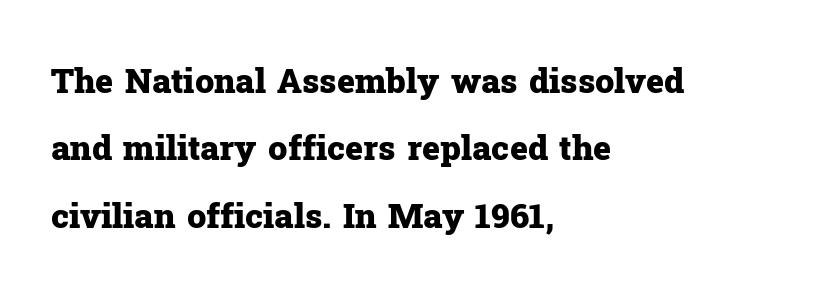
Here the designer chose a conventional face with non-uniform glyph widths. How are the letters spaced? Ordinarily, with no added tracking. The rendering uses a large line-height, opening up the rows. Rule under the text: the space is simply empty. In terms of letterform style, serifs are clearly present. Is the block centered? No — it sits flush against the left margin.
